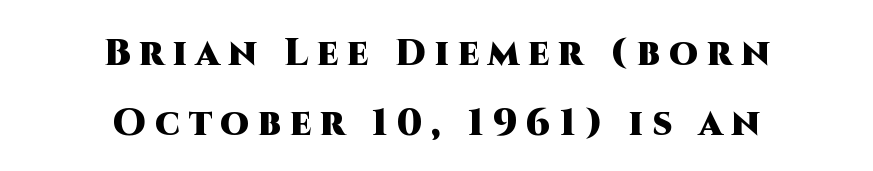
{"serif": "no", "italic": "no", "bold": "yes", "weight": "heavy", "width": "normal", "stroke_contrast": "high", "x_height": "large", "monospaced": "no", "underline": "no", "align": "center", "line_spacing_ratio": 1.88, "letter_spacing": "wide", "letter_spacing_em": 0.24, "glyph_px": 37}
